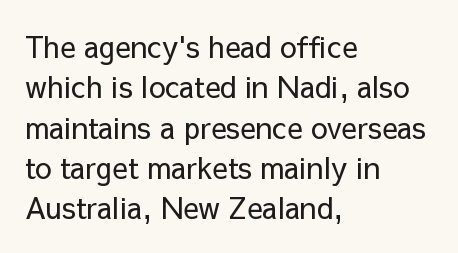
The type is set solid horizontally, with unmodified tracking. The axis of the letterforms is exactly vertical. The letters advance in unequal steps, a hallmark of proportional type. Stroke thickness stays within the range of a standard reading face or lighter. Quick note: interline space is typical.
